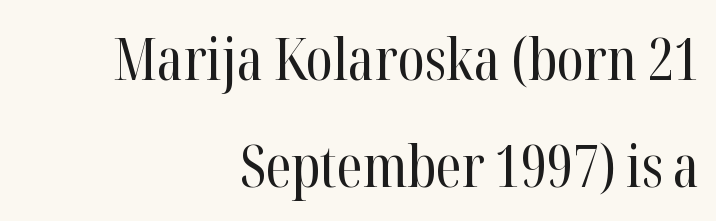
A roman cut, with each character standing at attention. Each line ends at the same right margin while the left side varies. Do the characters align in a grid? No, the font is proportional. The area under the type is left untouched. Letter spacing: default.
